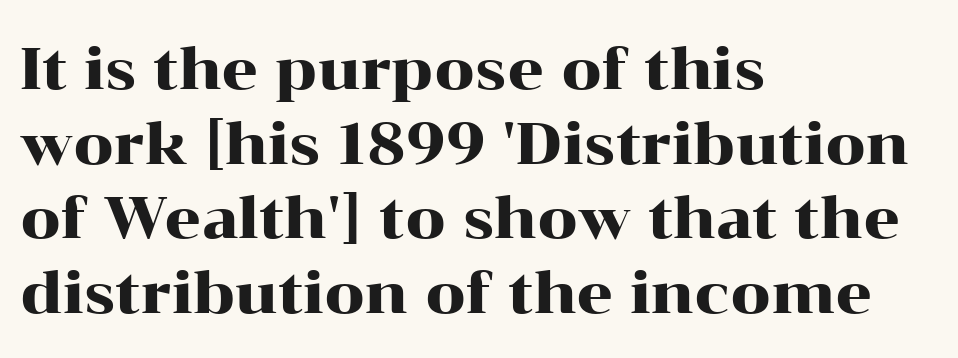
The image shows 57 px wide serif type, upright; set left-aligned, normal line spacing (1.31x), normal letter spacing, not underlined; high stroke contrast and a medium x-height.
